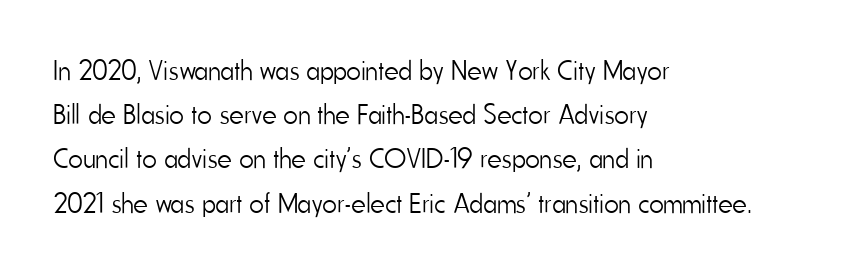
{"serif": "no", "italic": "no", "bold": "no", "weight": "light", "width": "condensed", "stroke_contrast": "low", "x_height": "small", "monospaced": "no", "underline": "no", "align": "left", "line_spacing": "normal", "line_spacing_ratio": 1.58, "letter_spacing": "normal", "letter_spacing_em": 0.0, "glyph_px": 28}
